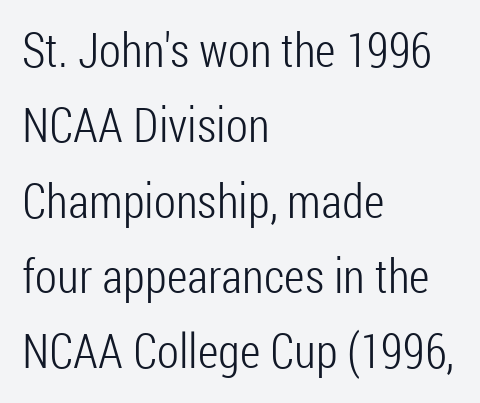
Q: Is the text bold? A: No.
Q: Is the text italic (slanted)? A: No, it is upright.
Q: Is the typeface a serif or a sans-serif typeface? A: Sans-serif.
Q: Is the text underlined? A: No.
Q: How is the paragraph aligned? A: Left-aligned.
Q: Is the spacing between letters normal or unusually wide? A: Normal.
Q: Is the spacing between lines tight, normal or loose? A: Normal.
Q: Width (condensed, normal, or wide)? A: Condensed.
Q: Stroke contrast? A: Low.
Q: x-height? A: Medium.
Q: Monospaced? A: No.
